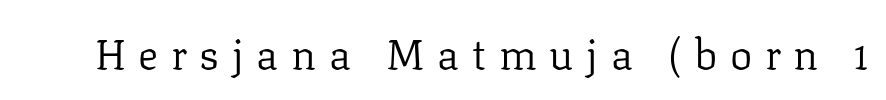
Here the glyphs are tracked loosely, breaking word shapes into spaced letters. On a weight scale, this lands at 450 or below. Think of a printed novel: that variable character pitch is what you see here. Note: serifs present on the glyphs. The gap between lines stays unmarked. Unlike italic type, these characters show no tilt at all.
